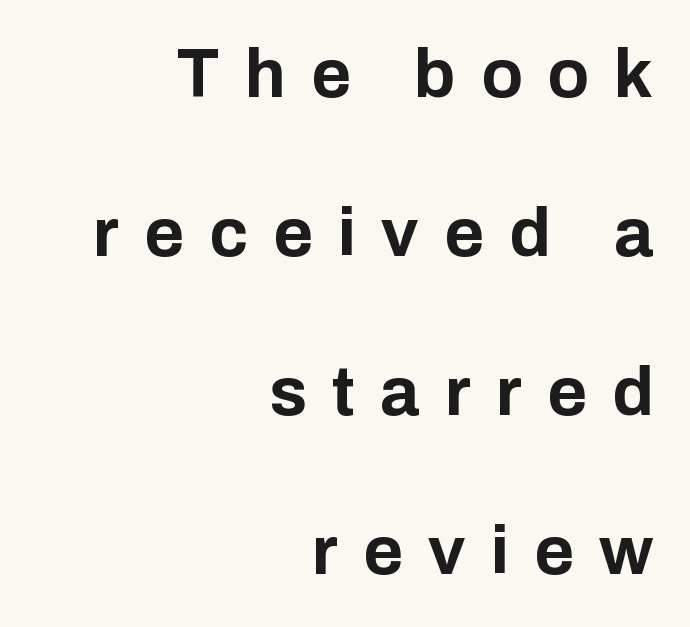
{"serif": "no", "italic": "no", "bold": "yes", "weight": "bold", "width": "normal", "stroke_contrast": "low", "x_height": "medium", "monospaced": "no", "underline": "no", "align": "right", "line_spacing": "loose", "line_spacing_ratio": 2.34, "letter_spacing": "wide", "letter_spacing_em": 0.37, "glyph_px": 68}
